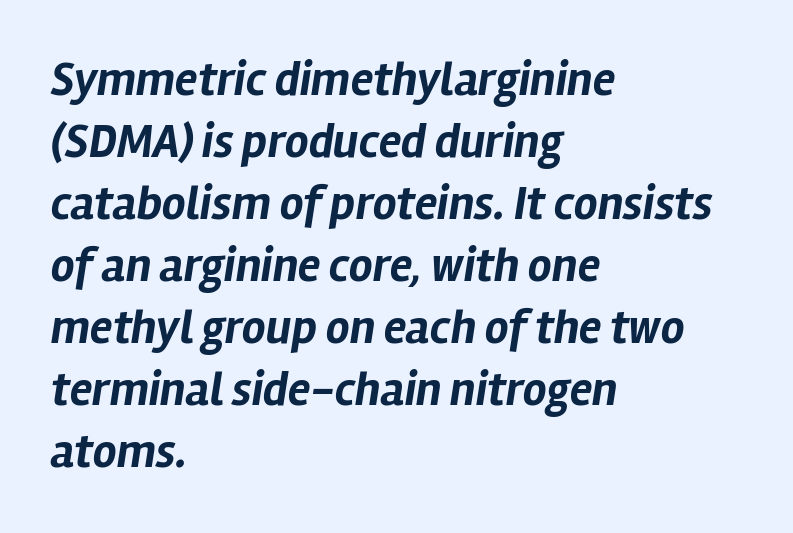
Just letters on the line, the space beneath them empty. Proportional: the letters do not fall into vertical columns. Plenty of ink on the page — the face is bold. Left-aligned paragraph, ragged on the right. You could call the tracking neutral — neither tight nor loose. Quick note: interline space is typical.
